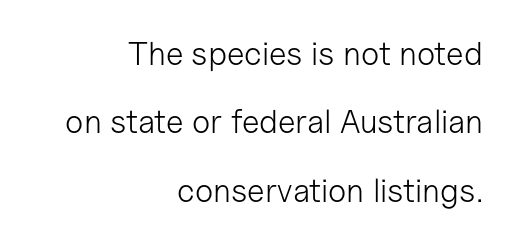
The image shows 33 px light sans-serif type, upright; set right-aligned, loose line spacing (2.07x), normal letter spacing, not underlined; low stroke contrast and a medium x-height.
